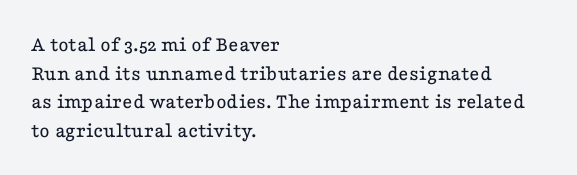
The image shows 22 px text type, upright; set left-aligned, normal line spacing (1.3x), normal letter spacing, not underlined.
